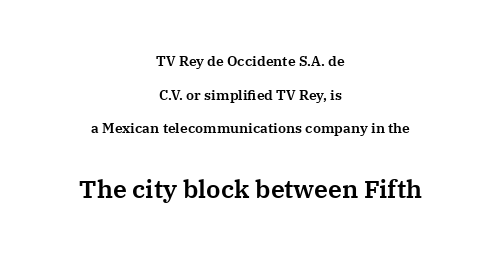
{"italic": "no", "underline": "no", "align": "center", "line_spacing": "loose", "line_spacing_ratio": 2.4, "letter_spacing": "normal", "letter_spacing_em": 0.0, "larger_block": "second", "size_ratio": 1.79, "glyph_px": 25}
